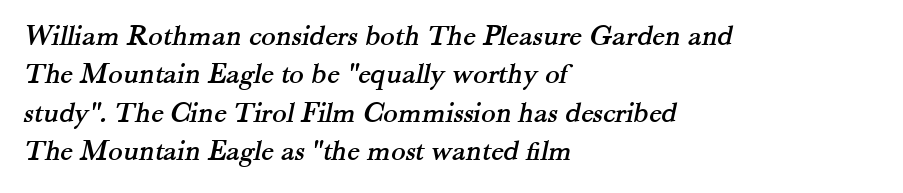
Q: Is the typeface a serif or a sans-serif typeface? A: Serif.
Q: Is the text underlined? A: No.
Q: How is the paragraph aligned? A: Left-aligned.
Q: Is the spacing between letters normal or unusually wide? A: Normal.
Q: Is the spacing between lines tight, normal or loose? A: Normal.
Q: Width (condensed, normal, or wide)? A: Normal.
Q: Stroke contrast? A: Medium.
Q: x-height? A: Small.
Q: Monospaced? A: No.
